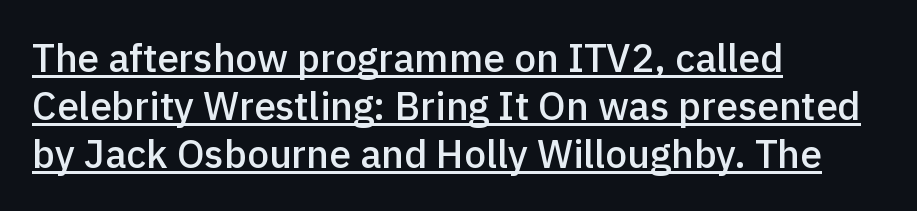
Italic: no, the glyphs are upright roman. The glyphs have the mass of a demibold cut, below bold. The designer went with a sans here, leaving each stem footless. Nothing unusual about the tracking: characters are spaced as the font intends.
